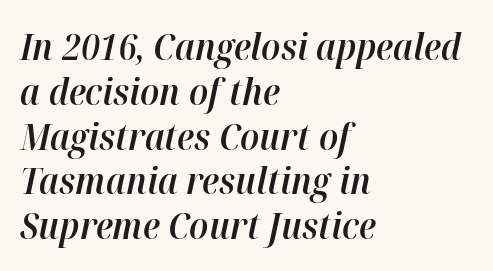
The image shows 37 px semibold type, italic (leaning right); set left-aligned, line spacing 1.21x, normal letter spacing, not underlined; high stroke contrast and a medium x-height.
